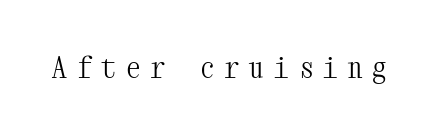
The image shows 29 px light, condensed serif type, upright, monospaced; set unusually wide letter spacing (+0.35 em), not underlined; medium stroke contrast and a medium x-height.
